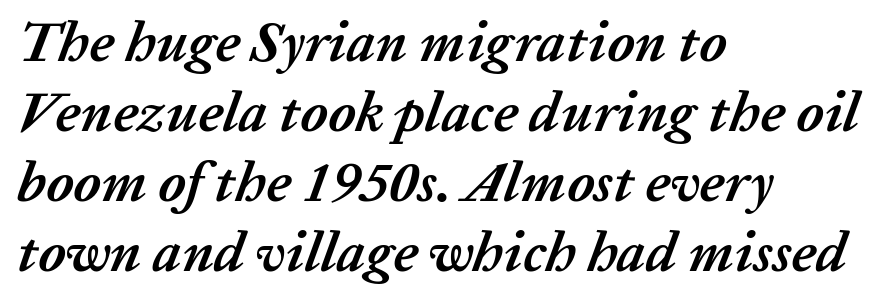
Proportional: the letters do not fall into vertical columns. As a designer I'd log this as weight 700, bold. The letterforms sit shoulder to shoulder at normal distance. The gap between lines stays unmarked.
